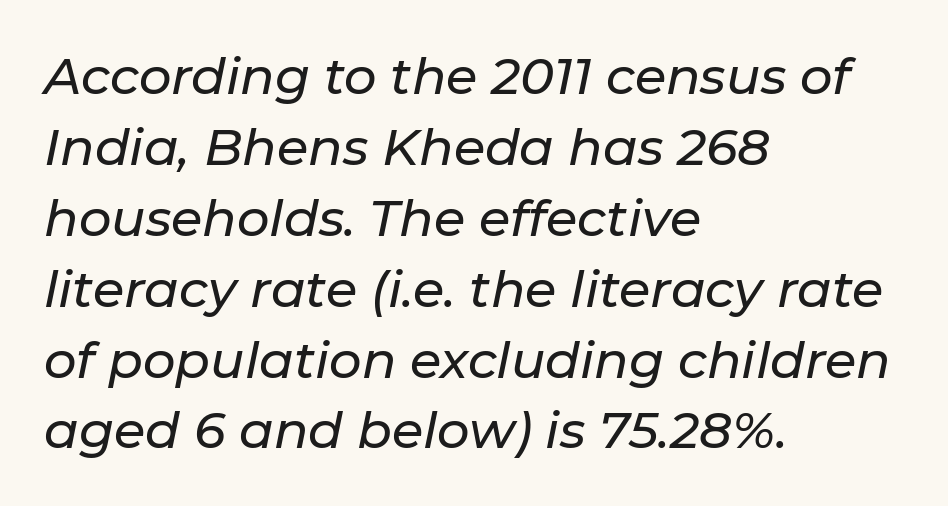
{"italic": "yes", "lean": "right", "slant_degrees": 11, "width": "normal", "stroke_contrast": "low", "x_height": "medium", "monospaced": "no", "underline": "no", "align": "left", "line_spacing": "normal", "line_spacing_ratio": 1.39, "letter_spacing": "normal", "letter_spacing_em": 0.0, "glyph_px": 51}
